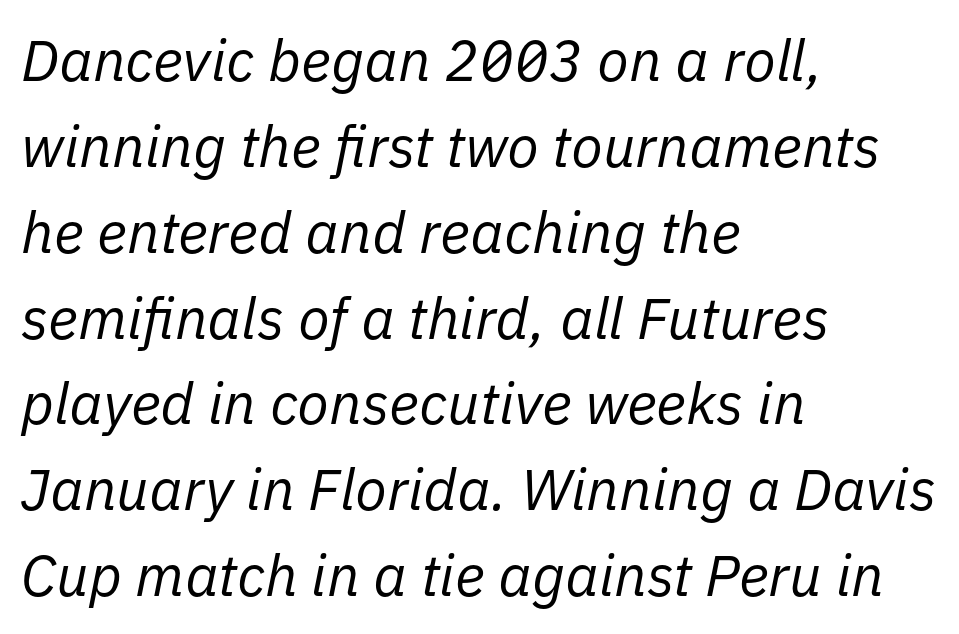
The image shows 58 px regular-weight type, italic (leaning right); set left-aligned, normal line spacing (1.48x), normal letter spacing, not underlined; low stroke contrast and a medium x-height.
